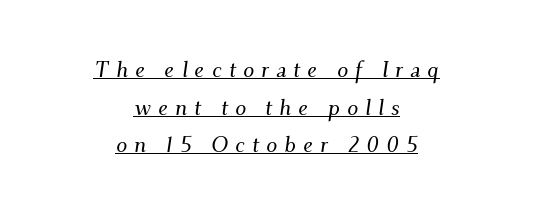
The tracking jumps out immediately: characters are airy and widely separated. The glyphs look as if they've been sheared to an angle. Emphasis is given by a line drawn under the lettering. The lines are quadded center.
